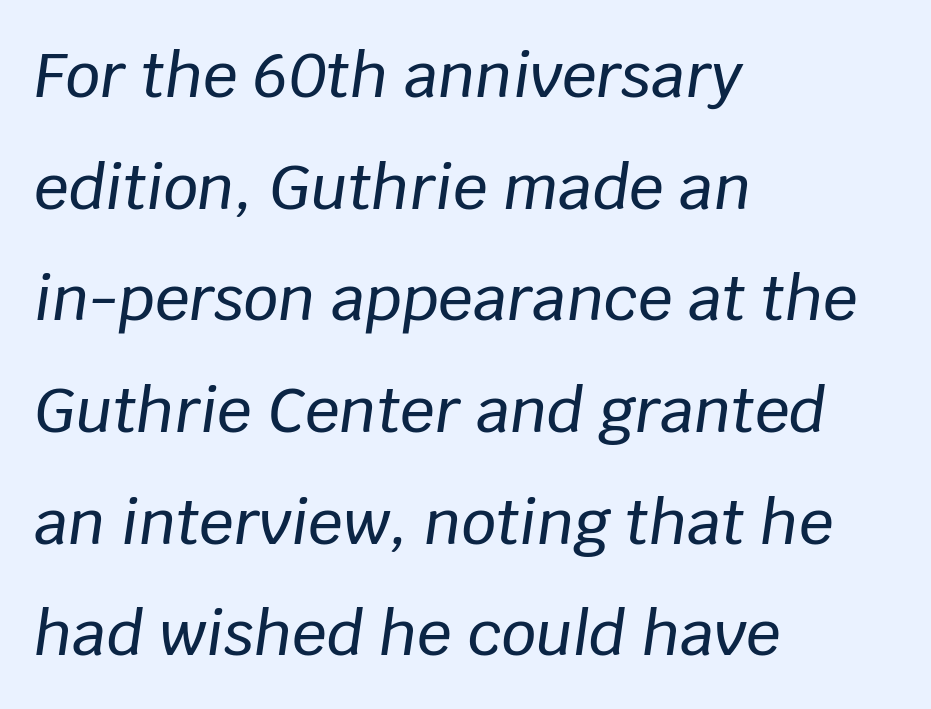
Q: Is the text italic (slanted)? A: Yes, it leans right by about 8 degrees.
Q: Is the text underlined? A: No.
Q: How is the paragraph aligned? A: Left-aligned.
Q: Is the spacing between letters normal or unusually wide? A: Normal.
Q: Width (condensed, normal, or wide)? A: Normal.
Q: Stroke contrast? A: Low.
Q: x-height? A: Large.
Q: Monospaced? A: No.
